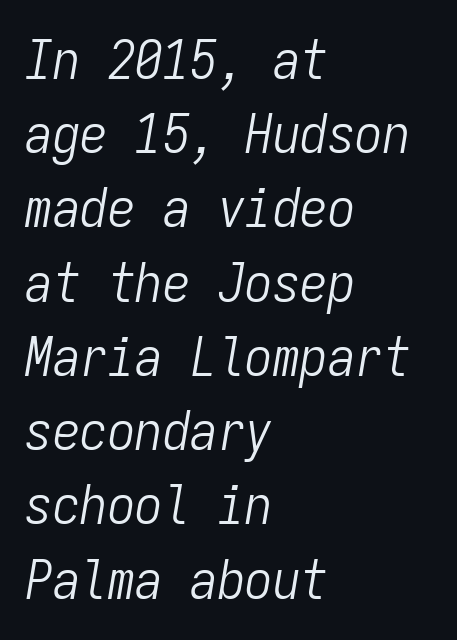
{"italic": "yes", "lean": "right", "slant_degrees": 9, "bold": "no", "weight": "light", "width": "condensed", "stroke_contrast": "low", "x_height": "medium", "monospaced": "yes", "underline": "no", "align": "left", "line_spacing": "normal", "line_spacing_ratio": 1.35, "letter_spacing": "normal", "letter_spacing_em": 0.0, "glyph_px": 55}
